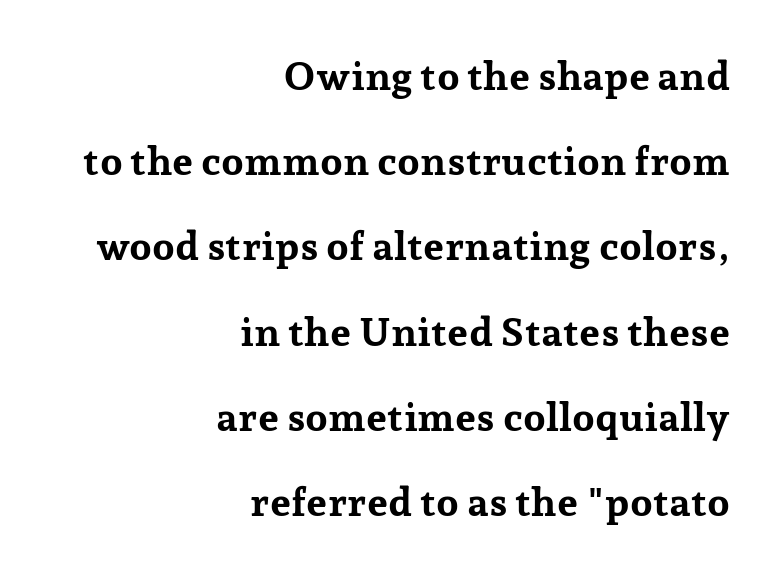
Q: Is the text bold? A: Yes.
Q: Is the text italic (slanted)? A: No, it is upright.
Q: Is the typeface a serif or a sans-serif typeface? A: Serif.
Q: Is the text underlined? A: No.
Q: How is the paragraph aligned? A: Right-aligned.
Q: Is the spacing between letters normal or unusually wide? A: Normal.
Q: Is the spacing between lines tight, normal or loose? A: Loose.
Q: Width (condensed, normal, or wide)? A: Normal.
Q: Stroke contrast? A: Low.
Q: x-height? A: Medium.
Q: Monospaced? A: No.
